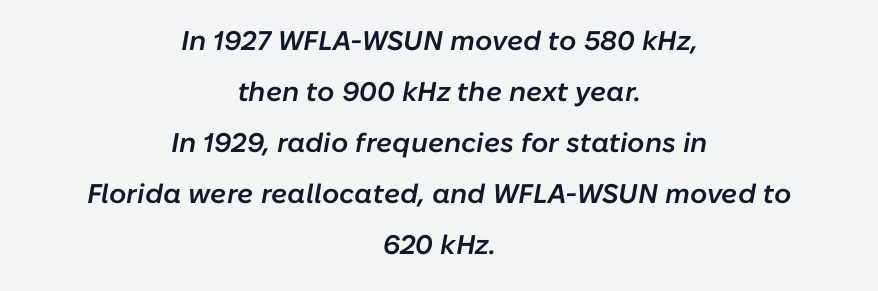
Q: Is the text bold? A: Semi-bold.
Q: Is the text italic (slanted)? A: Yes, it leans right by about 10 degrees.
Q: Is the text underlined? A: No.
Q: How is the paragraph aligned? A: Centered.
Q: Is the spacing between letters normal or unusually wide? A: Normal.
